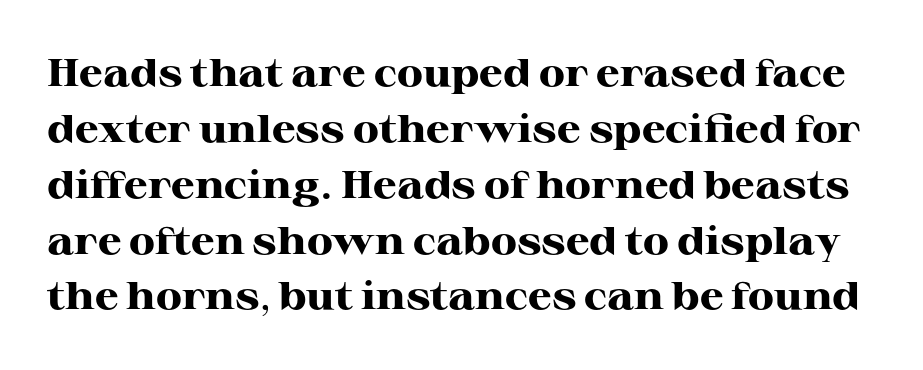
Plenty of ink on the page — the face is bold. Lines of text with bare space underneath. Caption: standard tracking, unaltered. Regarding leading, the lines here are spaced in the standard way.
